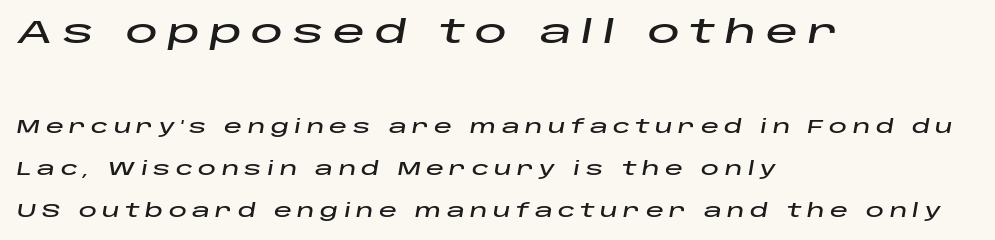
Q: Is the text italic (slanted)? A: Yes, it leans right by about 10 degrees.
Q: Is the text underlined? A: No.
Q: How is the paragraph aligned? A: Left-aligned.
Q: Is the spacing between letters normal or unusually wide? A: Unusually wide.
Q: Is the spacing between lines tight, normal or loose? A: Loose.
Q: Which block of text is set in a larger size, the first (top) or the second (bottom)? A: The first (top) one.
Q: Width (condensed, normal, or wide)? A: Wide.
Q: Stroke contrast? A: Low.
Q: x-height? A: Large.
Q: Monospaced? A: No.
